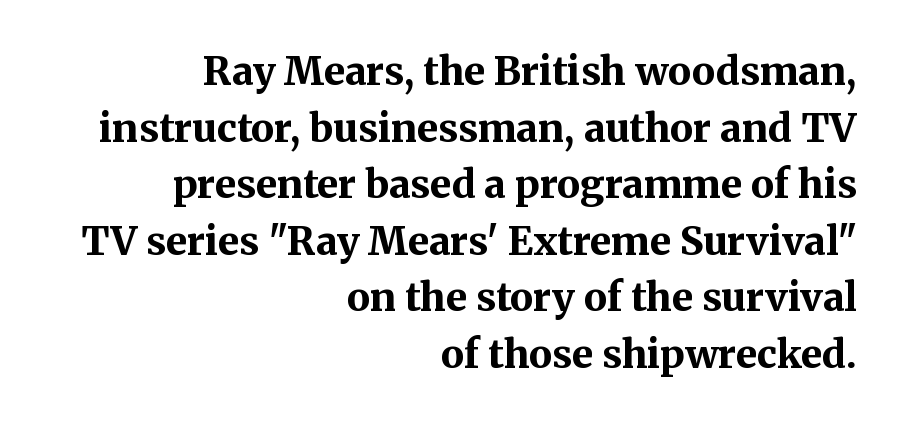
This sample is right-justified, so line beginnings fall wherever the words allow. Type without underlining. Notice how descenders clear the ascenders below comfortably — that's standard leading. Look at the tracking — it's just the regular setting, nothing added. The letters stand upright; this is a roman face. The typesetting leans heavy: a genuine bold.
